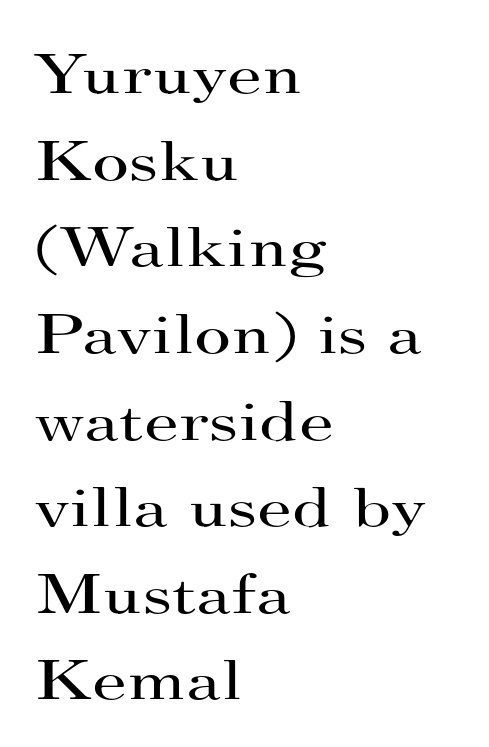
{"serif": "yes", "italic": "no", "bold": "no", "weight": "regular", "width": "wide", "stroke_contrast": "high", "x_height": "small", "monospaced": "no", "underline": "no", "align": "left", "line_spacing": "normal", "line_spacing_ratio": 1.52, "letter_spacing": "normal", "letter_spacing_em": 0.0, "glyph_px": 57}
